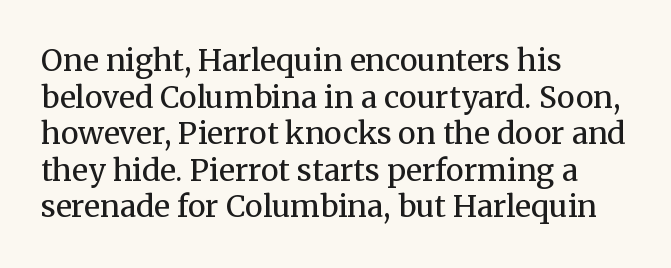
Vertical strokes here are truly vertical. On a weight scale, this lands at 450 or below. In terms of letterform style, serifs are clearly present. The rendering keeps characters at their native spacing.
